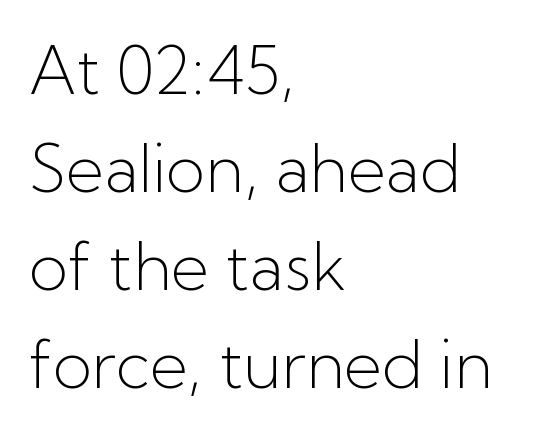
{"serif": "no", "italic": "no", "bold": "no", "weight": "light", "width": "normal", "stroke_contrast": "low", "x_height": "medium", "monospaced": "no", "underline": "no", "align": "left", "line_spacing": "normal", "line_spacing_ratio": 1.51, "letter_spacing": "normal", "letter_spacing_em": 0.0, "glyph_px": 65}
